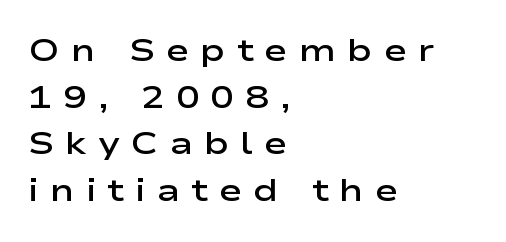
Is the letter spacing exaggerated? Yes — the characters are pushed far apart. Decoration check: the copy has no underline. Style check: upright. Note: no serifs on the glyphs.
